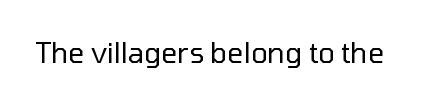
The specimen omits any rule beneath the text block's lines. Short note: letters normally spaced. Vertical strokes here are truly vertical. Note the varied advance widths — an 'i' is clearly narrower than an 'm'. The face used here is a sans, in the tradition of grotesques and geometrics.
